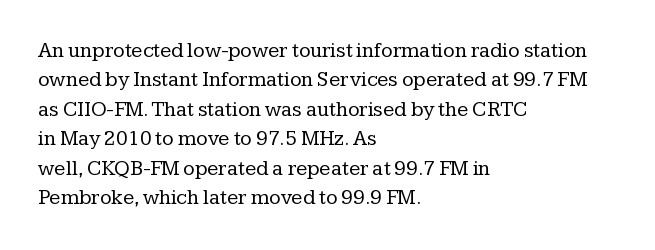
The image shows 21 px text type, upright; set left-aligned, normal line spacing (1.4x), normal letter spacing, not underlined.
